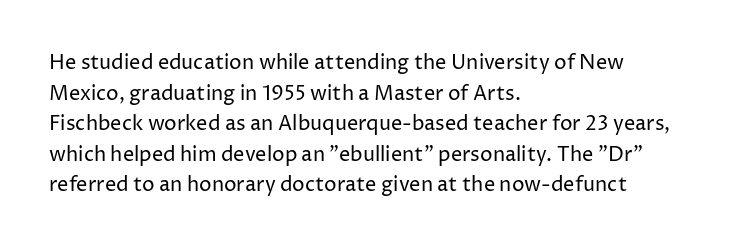
Q: Is the text bold? A: No.
Q: Is the text italic (slanted)? A: No, it is upright.
Q: Is the text underlined? A: No.
Q: How is the paragraph aligned? A: Left-aligned.
Q: Is the spacing between letters normal or unusually wide? A: Normal.
Q: Is the spacing between lines tight, normal or loose? A: Normal.
